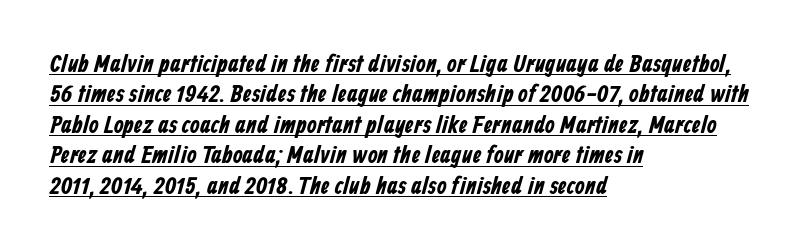
{"underline": "yes", "align": "left", "line_spacing_ratio": 1.22, "letter_spacing": "normal", "letter_spacing_em": 0.0, "glyph_px": 25}
